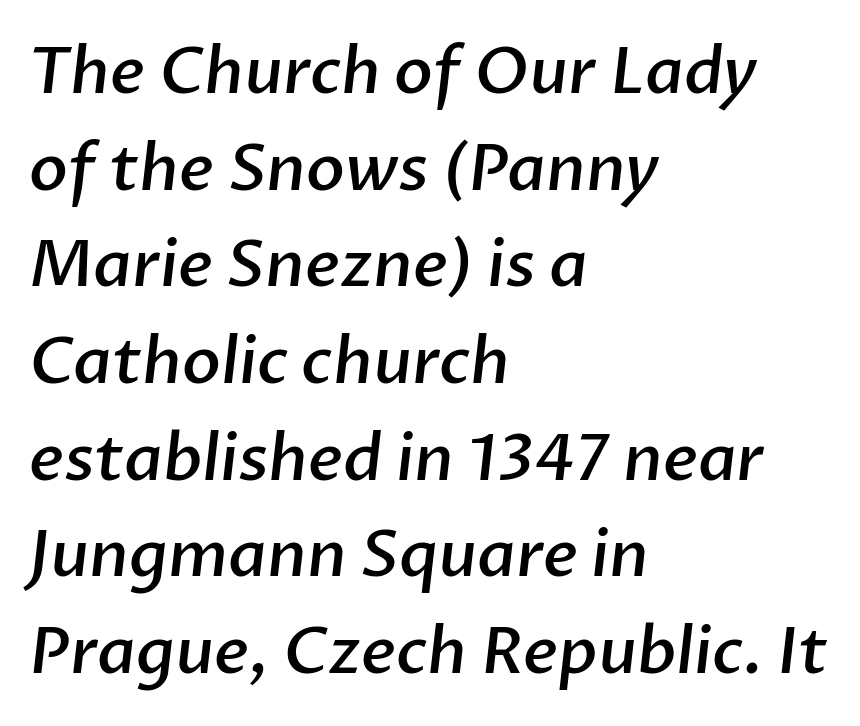
{"serif": "no", "bold": "semi", "weight": "semibold", "width": "normal", "stroke_contrast": "low", "x_height": "medium", "monospaced": "no", "underline": "no", "align": "left", "line_spacing": "normal", "line_spacing_ratio": 1.51, "letter_spacing": "normal", "letter_spacing_em": 0.0, "glyph_px": 64}
